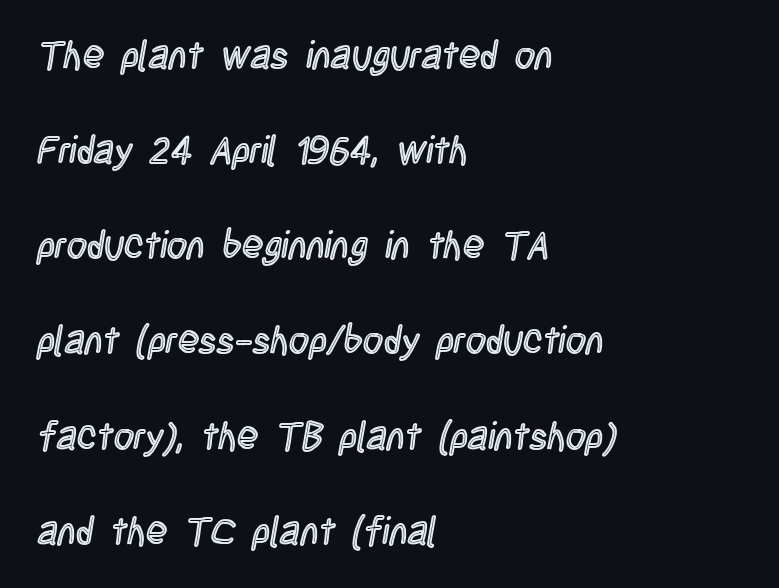
Q: Is the text italic (slanted)? A: Yes.
Q: Is the text underlined? A: No.
Q: How is the paragraph aligned? A: Left-aligned.
Q: Is the spacing between letters normal or unusually wide? A: Normal.
Q: Is the spacing between lines tight, normal or loose? A: Loose.
Q: Width (condensed, normal, or wide)? A: Condensed.
Q: x-height? A: Large.
Q: Monospaced? A: No.
